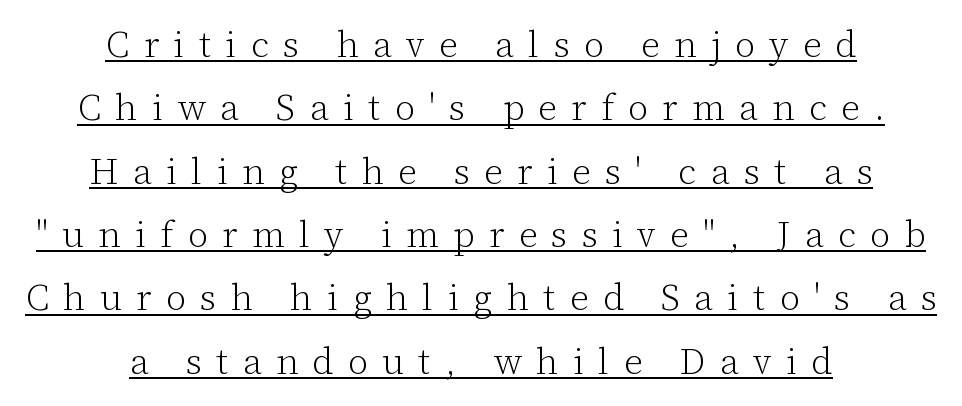
{"serif": "yes", "italic": "no", "bold": "no", "weight": "light", "width": "normal", "stroke_contrast": "low", "x_height": "medium", "monospaced": "no", "underline": "yes", "align": "center", "line_spacing_ratio": 1.76, "letter_spacing": "wide", "letter_spacing_em": 0.4, "glyph_px": 36}
